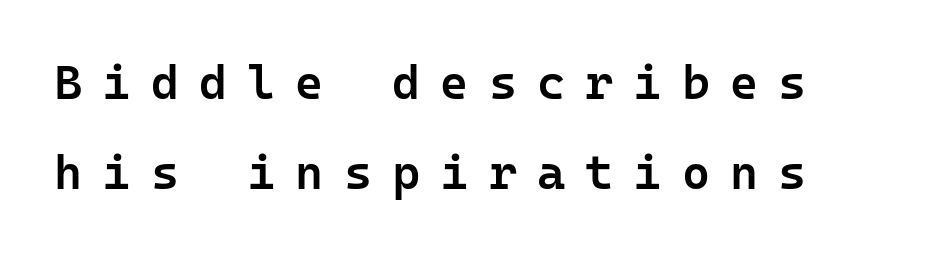
A typesetter would call this heavily tracked-out type. Quick note: underline off. Look at the bottom of the vertical strokes: they stop flat, with no serifs. The font's upright variant was chosen for this text. Every character here occupies the same horizontal width, giving the sample a typewriter-like rhythm. Typographic density is moderately raised because the face is semibold.
